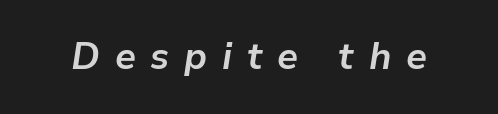
The image shows 37 px bold type, italic (leaning right); set unusually wide letter spacing (+0.4 em), not underlined; low stroke contrast and a medium x-height.
